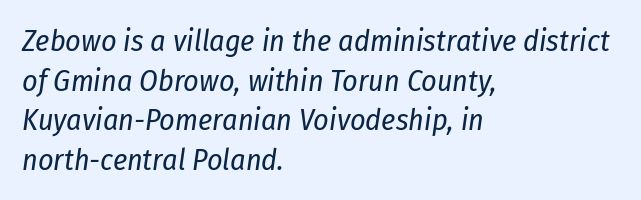
Slant detected: the letters are inclined. Looks like regular typesetting: each glyph gets only the width it needs. A bare baseline throughout the passage. The rag falls on the right side of this text block. Summary of vertical rhythm: regular, with standard interline spacing. Glyph-to-glyph distance matches everyday printed text.
